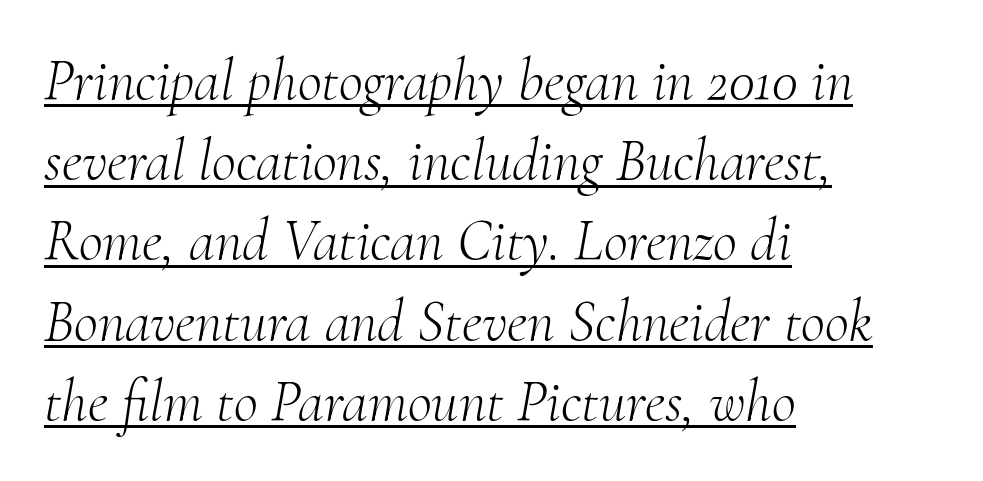
Is this a heavy cut? Hardly; it is regular or lighter. The lines sit at an ordinary, default distance from one another. This sample uses a serif face. Decoration check: the copy is underlined.
